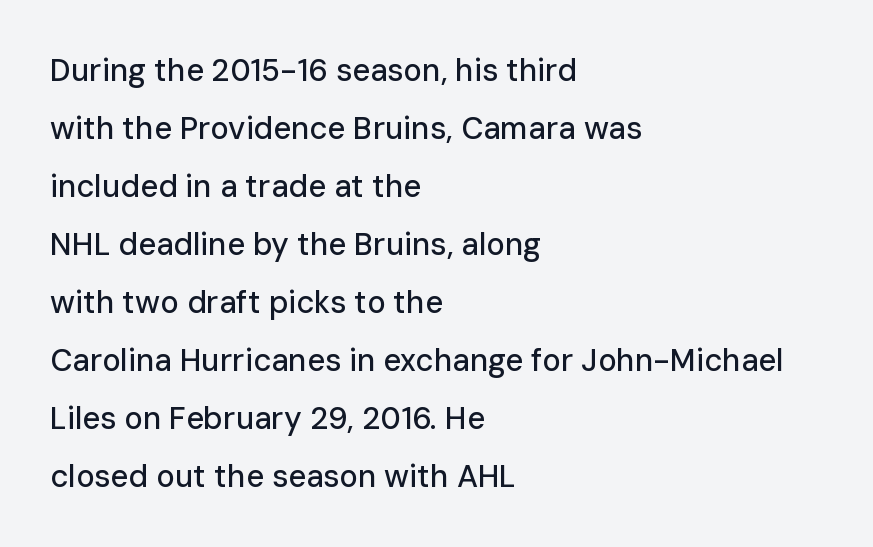
The image shows 31 px sans-serif type, upright; set left-aligned, line spacing 1.87x, normal letter spacing, not underlined; low stroke contrast and a medium x-height.
